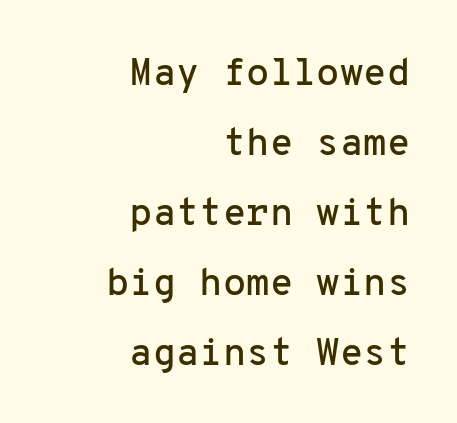
Is this a fixed-width face? Yes — each glyph sits in an identical cell. Inter-character spacing is left at the font's built-in metrics. Italic: no, the glyphs are upright roman. The space directly below the letters is spotless. Letterform terminals end flat and unadorned throughout the passage.
